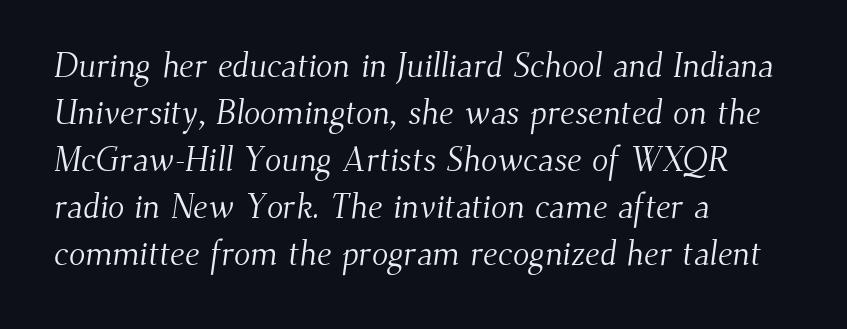
The image shows 34 px light serif type; set left-aligned, normal line spacing (1.38x), normal letter spacing, not underlined; medium stroke contrast and a small x-height.
